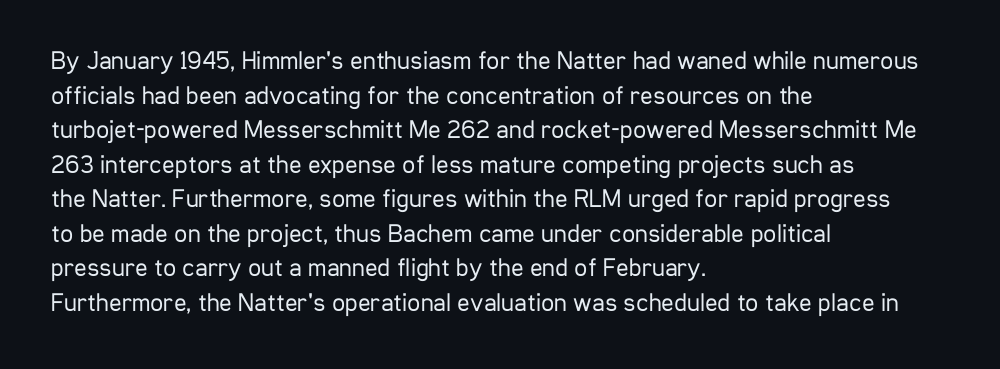
The image shows 26 px text type, upright; set left-aligned, normal line spacing (1.33x), normal letter spacing, not underlined.
